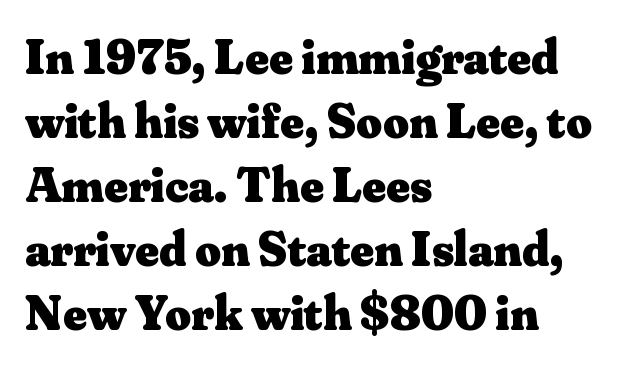
{"serif": "yes", "italic": "no", "bold": "yes", "weight": "heavy", "width": "normal", "stroke_contrast": "medium", "x_height": "small", "monospaced": "no", "underline": "no", "align": "left", "line_spacing": "normal", "line_spacing_ratio": 1.28, "letter_spacing": "normal", "letter_spacing_em": 0.0, "glyph_px": 50}
